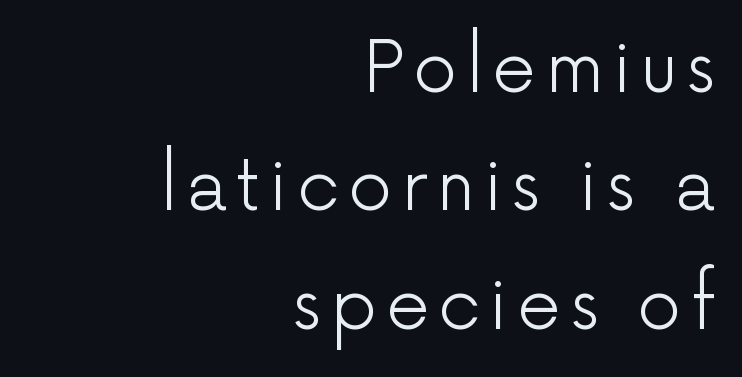
The image shows 70 px light sans-serif type, upright; set right-aligned, normal line spacing (1.69x), not underlined; low stroke contrast and a medium x-height.
